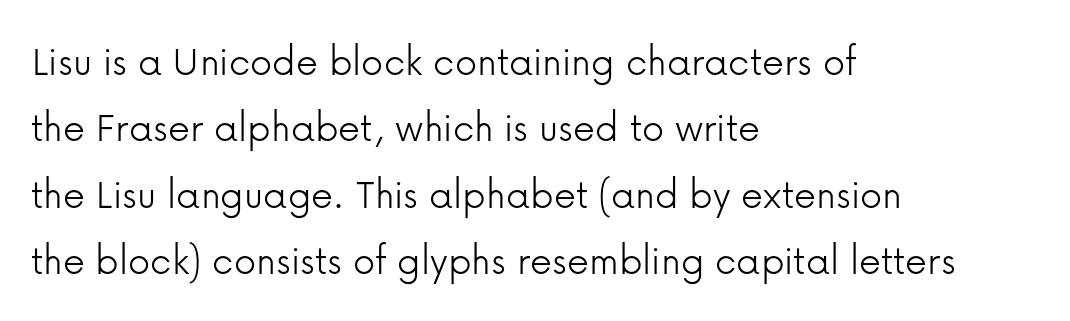
The image shows 44 px light sans-serif type, upright; set left-aligned, normal line spacing (1.51x), normal letter spacing, not underlined; low stroke contrast and a medium x-height.
